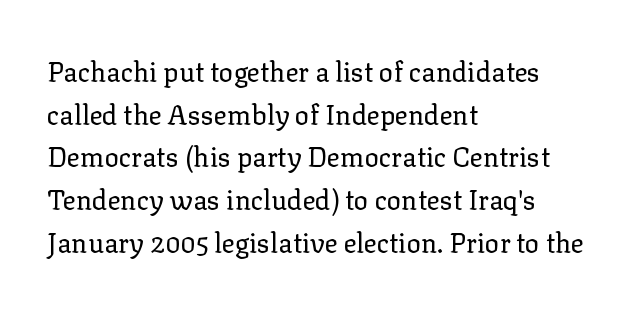
The ragged edge is on the right, which tells us the setting is flush left. Vertical strokes here are truly vertical. Heaviness? Minimal to ordinary, like unemphasized prose. Lines of text with bare space underneath.
